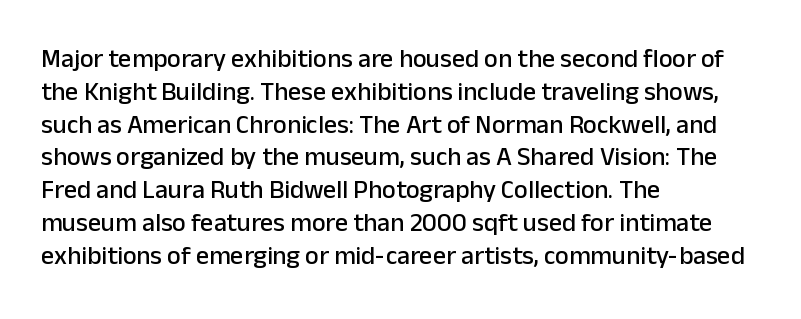
{"italic": "no", "underline": "no", "align": "left", "line_spacing": "normal", "line_spacing_ratio": 1.26, "letter_spacing": "normal", "letter_spacing_em": 0.0, "glyph_px": 26}
